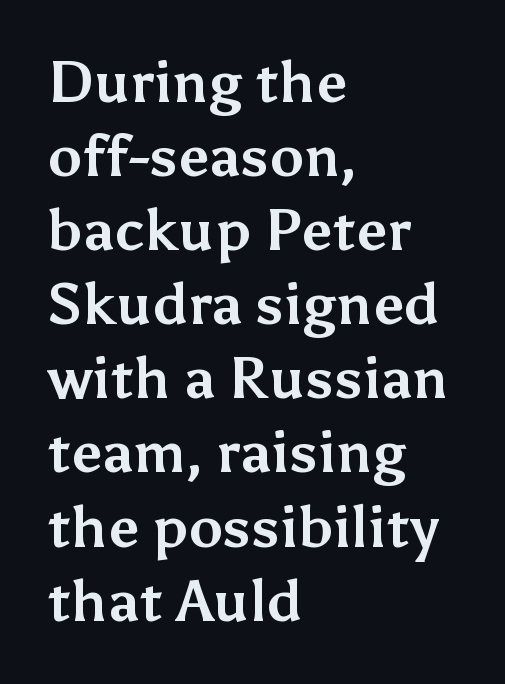
Q: Is the text bold? A: Yes.
Q: Is the text italic (slanted)? A: No, it is upright.
Q: Is the typeface a serif or a sans-serif typeface? A: Sans-serif.
Q: Is the text underlined? A: No.
Q: How is the paragraph aligned? A: Left-aligned.
Q: Is the spacing between letters normal or unusually wide? A: Normal.
Q: Is the spacing between lines tight, normal or loose? A: Normal.
Q: Width (condensed, normal, or wide)? A: Normal.
Q: Stroke contrast? A: Medium.
Q: x-height? A: Medium.
Q: Monospaced? A: No.
